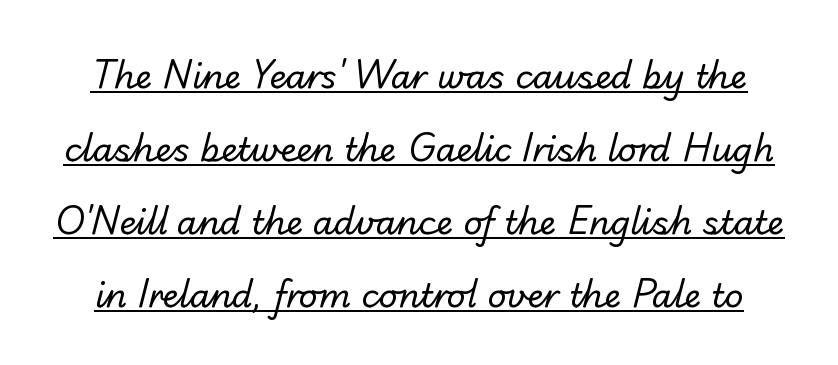
Q: Is the text bold? A: No.
Q: Is the typeface a serif or a sans-serif typeface? A: Sans-serif.
Q: Is the text underlined? A: Yes.
Q: Is the spacing between letters normal or unusually wide? A: Normal.
Q: Is the spacing between lines tight, normal or loose? A: Loose.
Q: Width (condensed, normal, or wide)? A: Normal.
Q: Stroke contrast? A: Low.
Q: x-height? A: Small.
Q: Monospaced? A: No.
